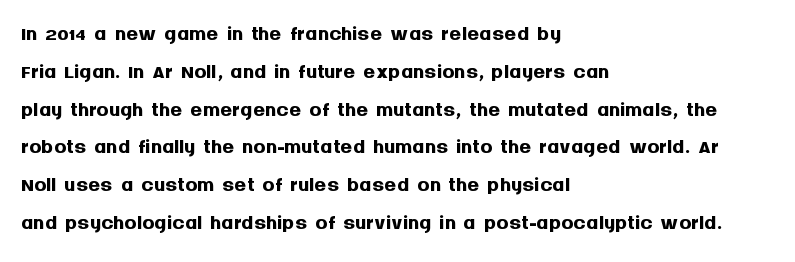
{"serif": "no", "italic": "no", "bold": "yes", "weight": "semibold", "width": "normal", "stroke_contrast": "medium", "x_height": "large", "monospaced": "no", "underline": "no", "align": "left", "line_spacing": "normal", "line_spacing_ratio": 1.26, "letter_spacing": "normal", "letter_spacing_em": 0.0, "glyph_px": 30}
